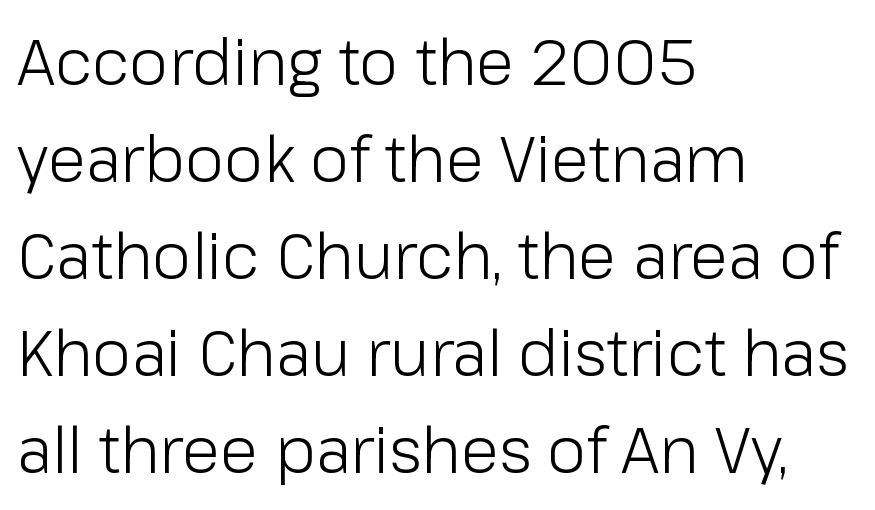
{"serif": "no", "italic": "no", "bold": "no", "weight": "light", "width": "normal", "stroke_contrast": "low", "x_height": "medium", "monospaced": "no", "underline": "no", "align": "left", "line_spacing": "normal", "line_spacing_ratio": 1.54, "letter_spacing": "normal", "letter_spacing_em": 0.0, "glyph_px": 63}
